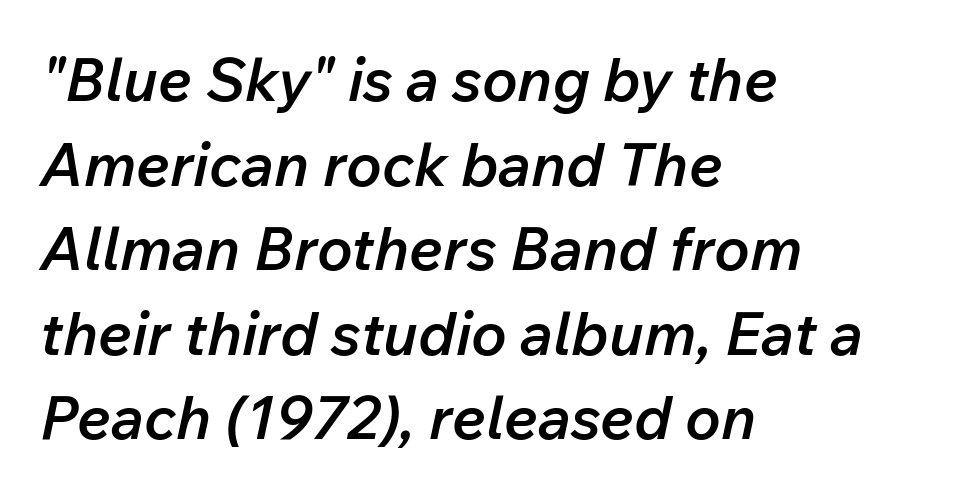
{"italic": "yes", "lean": "right", "slant_degrees": 12, "bold": "semi", "weight": "semibold", "width": "normal", "stroke_contrast": "low", "x_height": "medium", "monospaced": "no", "underline": "no", "align": "left", "line_spacing": "normal", "line_spacing_ratio": 1.41, "letter_spacing": "normal", "letter_spacing_em": 0.0, "glyph_px": 60}
